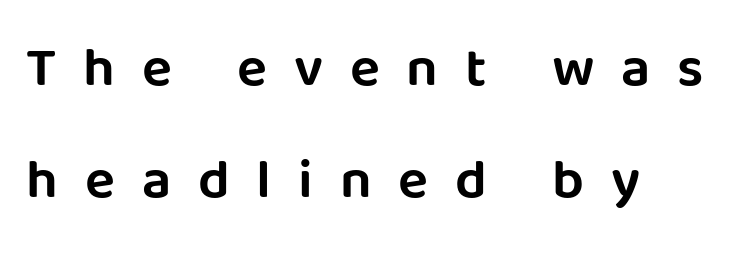
{"serif": "no", "italic": "no", "width": "normal", "stroke_contrast": "low", "x_height": "large", "monospaced": "no", "underline": "no", "align": "left", "line_spacing": "loose", "line_spacing_ratio": 2.0, "letter_spacing": "wide", "letter_spacing_em": 0.48, "glyph_px": 56}
